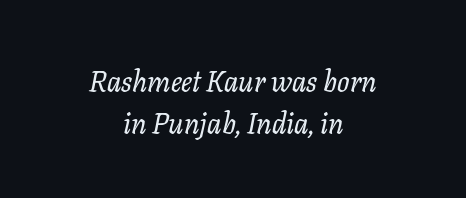
Italic? Definitely — the glyphs are oblique. Just letters on the line, the space beneath them empty. This rendering leaves character spacing at its baseline value. Type style note: has serifs. Reading down the block, each line starts at a different indent, mirrored at its end. Regular leading.
